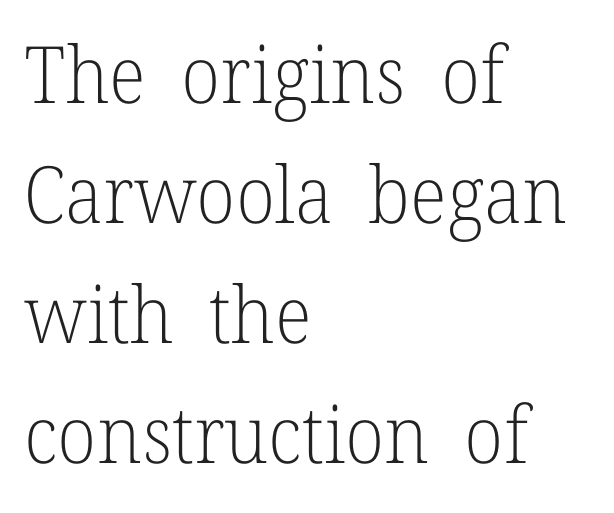
Q: Is the text bold? A: No.
Q: Is the text italic (slanted)? A: No, it is upright.
Q: Is the typeface a serif or a sans-serif typeface? A: Serif.
Q: Is the text underlined? A: No.
Q: How is the paragraph aligned? A: Left-aligned.
Q: Is the spacing between letters normal or unusually wide? A: Normal.
Q: Is the spacing between lines tight, normal or loose? A: Normal.
Q: Width (condensed, normal, or wide)? A: Normal.
Q: Stroke contrast? A: Low.
Q: x-height? A: Medium.
Q: Monospaced? A: No.
